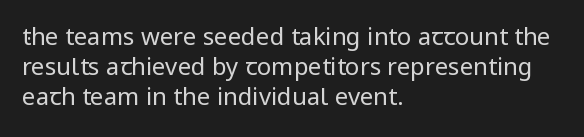
Q: Is the text bold? A: No.
Q: Is the text italic (slanted)? A: No, it is upright.
Q: Is the text underlined? A: No.
Q: How is the paragraph aligned? A: Left-aligned.
Q: Is the spacing between letters normal or unusually wide? A: Normal.
